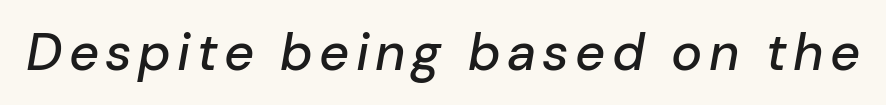
Each letter keeps its own natural width here, so spacing adapts to shape. The rendering applies a slant to the glyphs. The space beneath each line is pristine and unruled.
